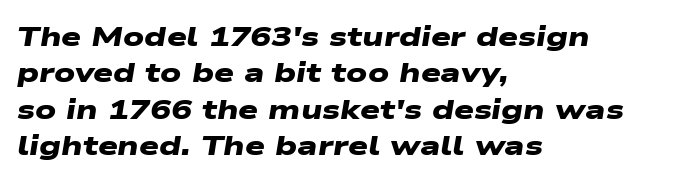
Q: Is the text bold? A: Yes.
Q: Is the typeface a serif or a sans-serif typeface? A: Sans-serif.
Q: Is the text underlined? A: No.
Q: How is the paragraph aligned? A: Left-aligned.
Q: Is the spacing between letters normal or unusually wide? A: Normal.
Q: Is the spacing between lines tight, normal or loose? A: Normal.
Q: Width (condensed, normal, or wide)? A: Wide.
Q: Stroke contrast? A: Low.
Q: x-height? A: Medium.
Q: Monospaced? A: No.
